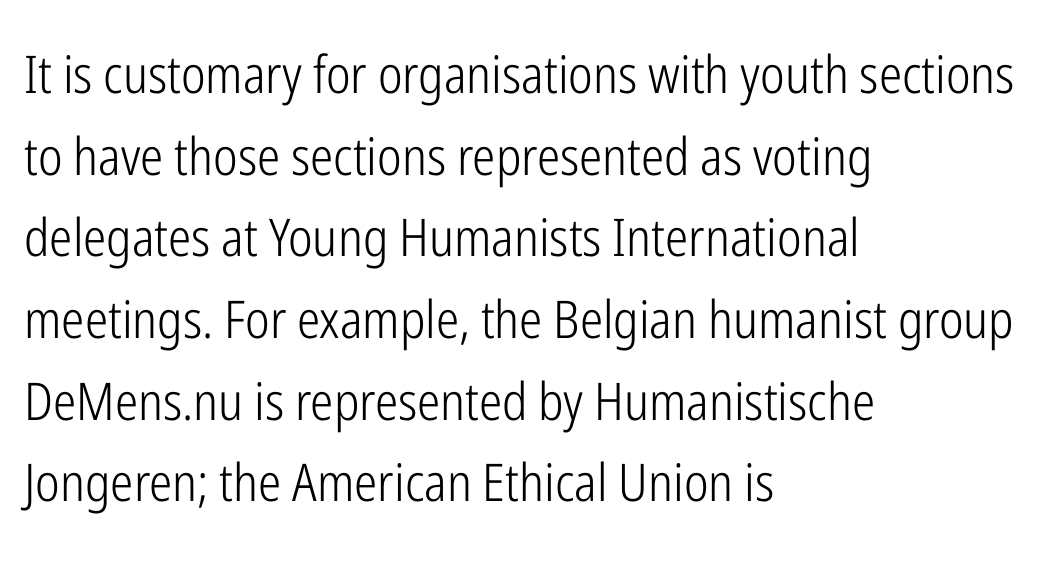
Q: Is the text bold? A: No.
Q: Is the text italic (slanted)? A: No, it is upright.
Q: Is the typeface a serif or a sans-serif typeface? A: Sans-serif.
Q: Is the text underlined? A: No.
Q: How is the paragraph aligned? A: Left-aligned.
Q: Is the spacing between letters normal or unusually wide? A: Normal.
Q: Is the spacing between lines tight, normal or loose? A: Normal.
Q: Width (condensed, normal, or wide)? A: Condensed.
Q: Stroke contrast? A: Low.
Q: x-height? A: Medium.
Q: Monospaced? A: No.
